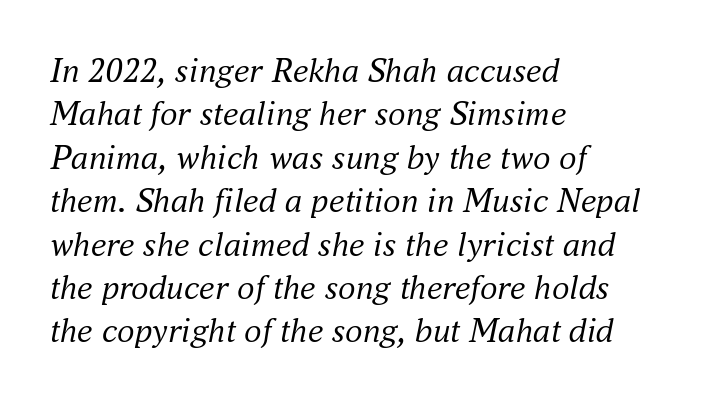
{"serif": "yes", "italic": "yes", "lean": "right", "slant_degrees": 16, "bold": "no", "weight": "regular", "width": "normal", "stroke_contrast": "medium", "x_height": "small", "monospaced": "no", "underline": "no", "align": "left", "line_spacing_ratio": 1.24, "letter_spacing": "normal", "letter_spacing_em": 0.0, "glyph_px": 35}
